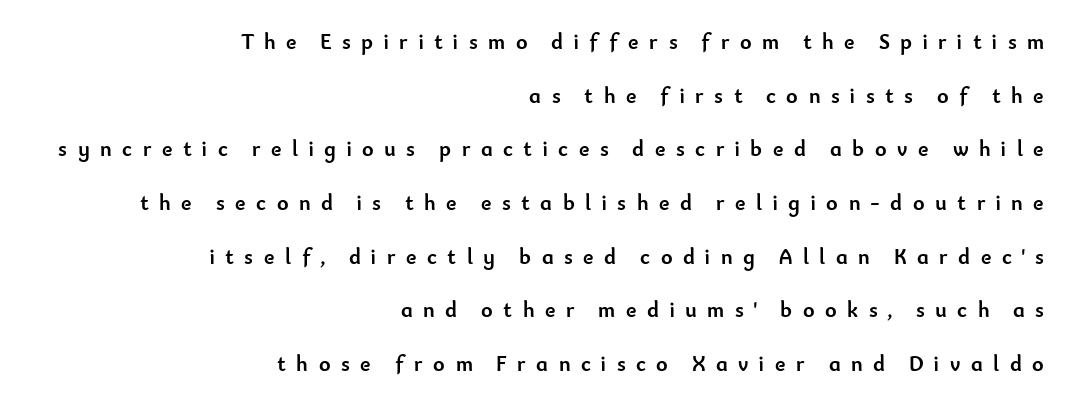
The image shows 22 px bold type, upright; set right-aligned, loose line spacing (2.44x), unusually wide letter spacing (+0.48 em), not underlined.
